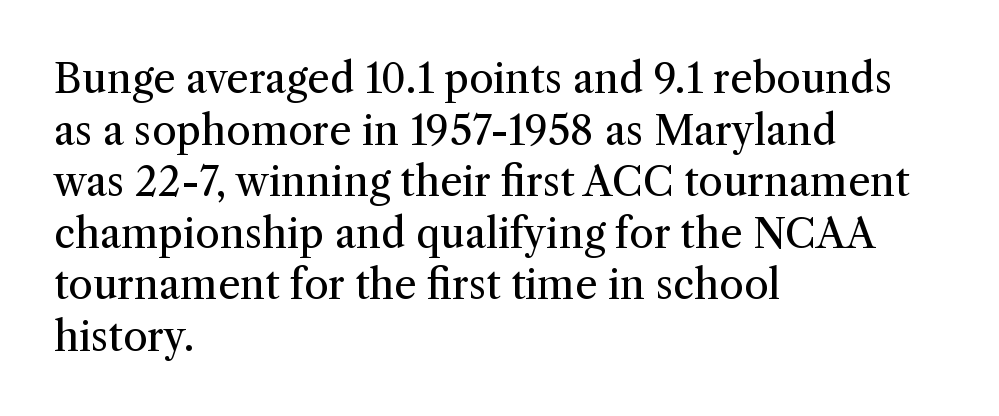
{"serif": "yes", "italic": "no", "bold": "no", "weight": "regular", "width": "normal", "stroke_contrast": "medium", "x_height": "medium", "monospaced": "no", "underline": "no", "align": "left", "line_spacing": "normal", "line_spacing_ratio": 1.29, "letter_spacing": "normal", "letter_spacing_em": 0.0, "glyph_px": 40}
